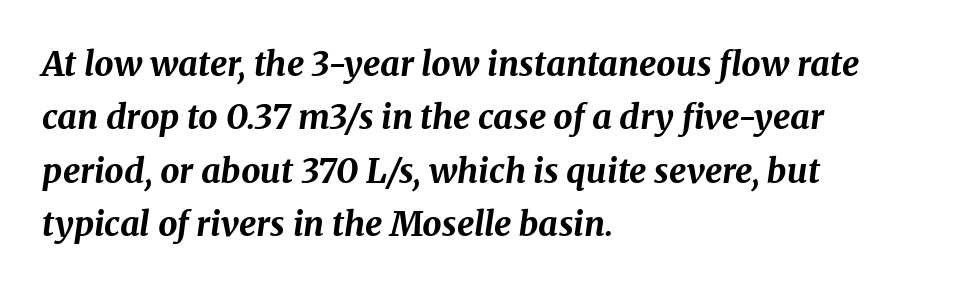
{"italic": "yes", "lean": "right", "slant_degrees": 8, "bold": "yes", "weight": "bold", "width": "normal", "stroke_contrast": "medium", "x_height": "medium", "monospaced": "no", "underline": "no", "align": "left", "line_spacing": "normal", "line_spacing_ratio": 1.57, "letter_spacing": "normal", "letter_spacing_em": 0.0, "glyph_px": 34}
